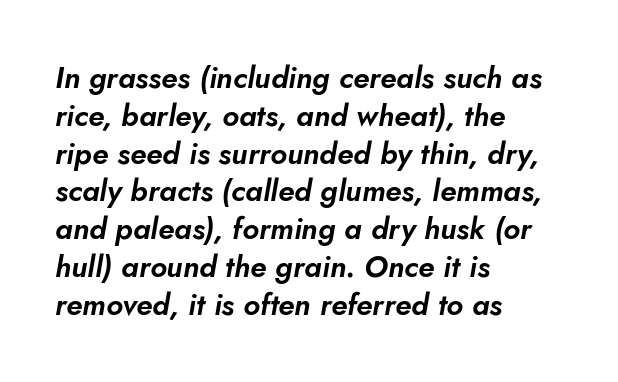
{"italic": "yes", "lean": "right", "slant_degrees": 5, "width": "normal", "stroke_contrast": "low", "x_height": "small", "monospaced": "no", "underline": "no", "align": "left", "line_spacing": "normal", "line_spacing_ratio": 1.26, "letter_spacing": "normal", "letter_spacing_em": 0.0, "glyph_px": 30}
